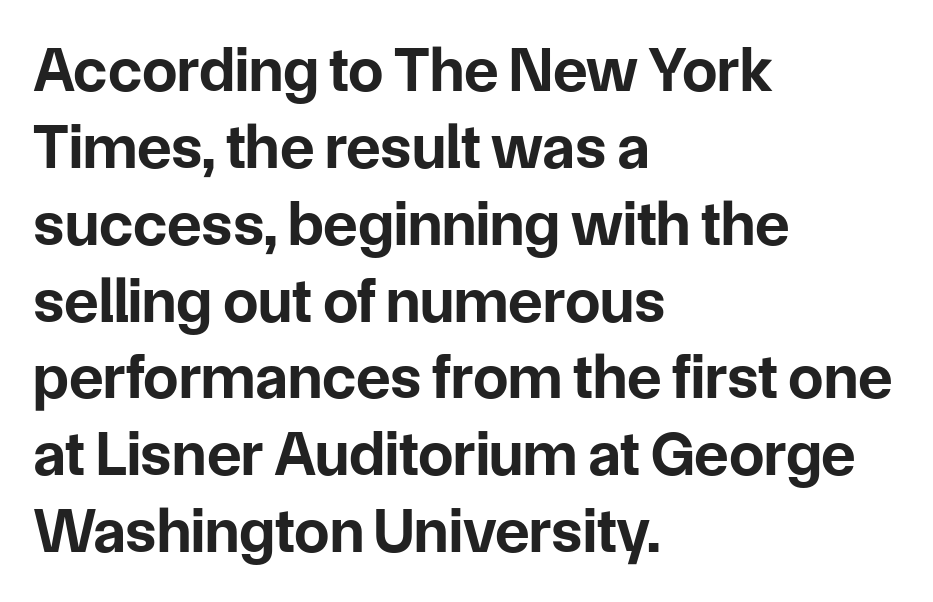
The image shows 63 px bold sans-serif type, upright; set left-aligned, line spacing 1.22x, normal letter spacing, not underlined; low stroke contrast and a medium x-height.
